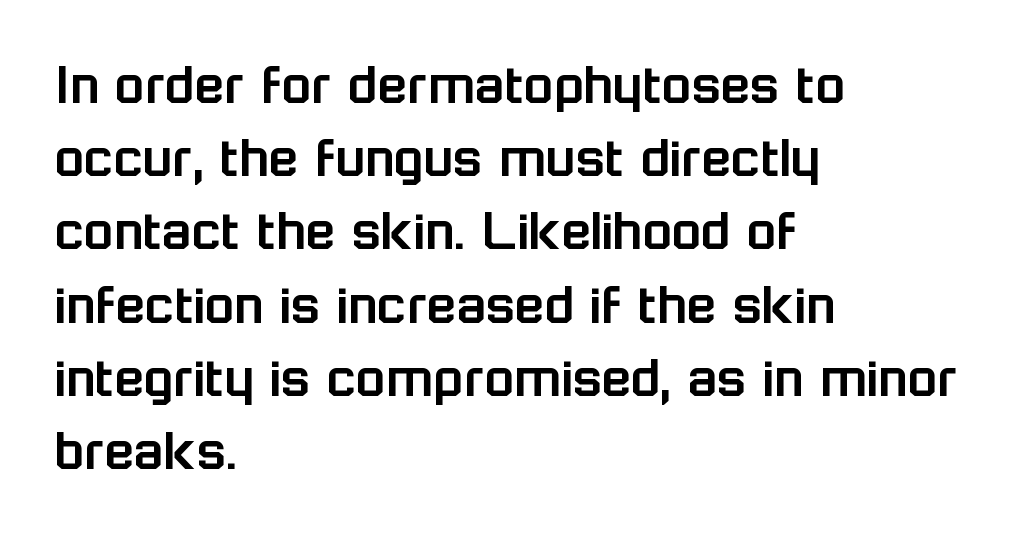
Q: Is the text italic (slanted)? A: No, it is upright.
Q: Is the typeface a serif or a sans-serif typeface? A: Sans-serif.
Q: Is the text underlined? A: No.
Q: How is the paragraph aligned? A: Left-aligned.
Q: Is the spacing between letters normal or unusually wide? A: Normal.
Q: Width (condensed, normal, or wide)? A: Normal.
Q: Stroke contrast? A: Low.
Q: x-height? A: Medium.
Q: Monospaced? A: No.
